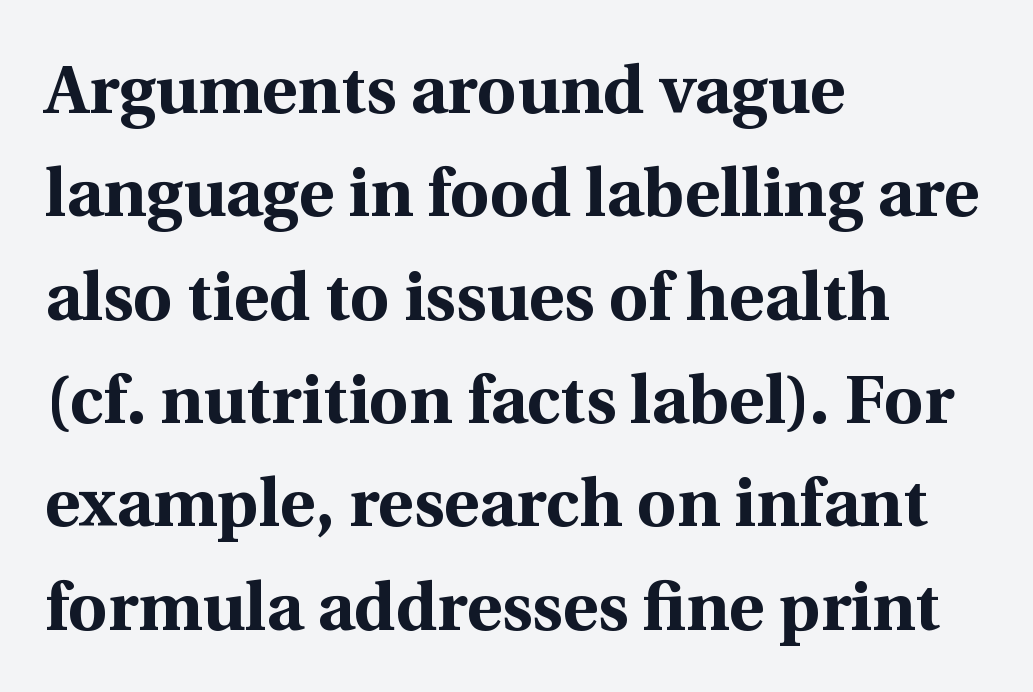
Decoration check: the copy has no underline. The letterforms sit shoulder to shoulder at normal distance. Strokes here are thick enough to call this a true bold. Layout note: lines flush left. When letters stand straight like this, we call the style roman or upright.
